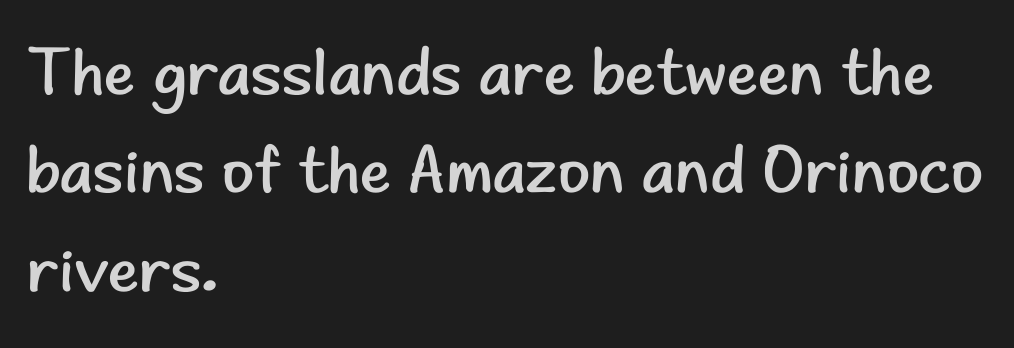
Q: Is the text bold? A: No.
Q: Is the text italic (slanted)? A: No, it is upright.
Q: Is the typeface a serif or a sans-serif typeface? A: Sans-serif.
Q: Is the text underlined? A: No.
Q: How is the paragraph aligned? A: Left-aligned.
Q: Is the spacing between letters normal or unusually wide? A: Normal.
Q: Is the spacing between lines tight, normal or loose? A: Normal.
Q: Width (condensed, normal, or wide)? A: Normal.
Q: Stroke contrast? A: Low.
Q: x-height? A: Small.
Q: Monospaced? A: No.
